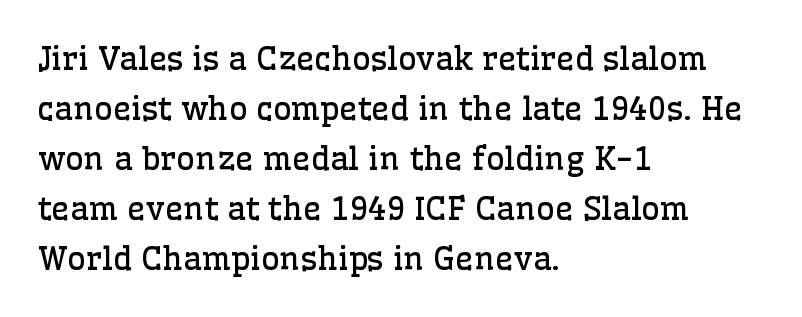
Q: Is the text bold? A: No.
Q: Is the text italic (slanted)? A: No, it is upright.
Q: Is the typeface a serif or a sans-serif typeface? A: Serif.
Q: Is the text underlined? A: No.
Q: How is the paragraph aligned? A: Left-aligned.
Q: Is the spacing between letters normal or unusually wide? A: Normal.
Q: Is the spacing between lines tight, normal or loose? A: Normal.
Q: Width (condensed, normal, or wide)? A: Normal.
Q: Stroke contrast? A: Low.
Q: x-height? A: Medium.
Q: Monospaced? A: No.
